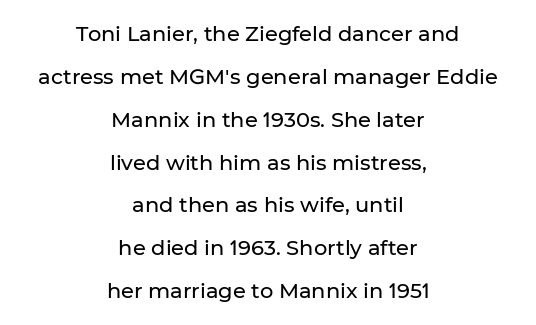
Q: Is the text italic (slanted)? A: No, it is upright.
Q: Is the text underlined? A: No.
Q: How is the paragraph aligned? A: Centered.
Q: Is the spacing between letters normal or unusually wide? A: Normal.
Q: Is the spacing between lines tight, normal or loose? A: Loose.
